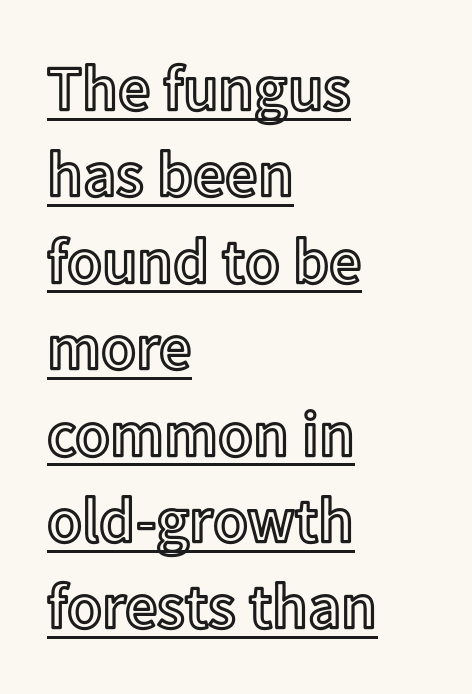
The image shows 64 px text type, upright; set left-aligned, normal line spacing (1.35x), normal letter spacing, underlined; a medium x-height.
